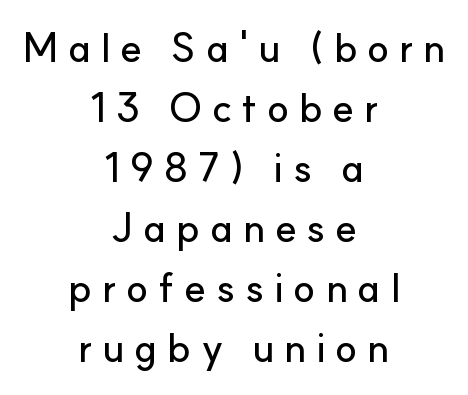
Compared with typical body copy, the letter spacing here is much looser. The font's upright variant was chosen for this text. Each line is balanced around a shared central axis. A typesetter would call this proportional, since set widths differ per character.
